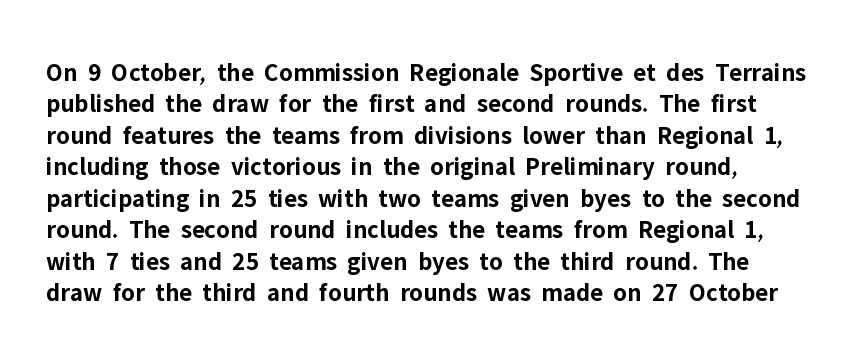
{"italic": "no", "bold": "yes", "underline": "no", "line_spacing_ratio": 1.21, "letter_spacing": "normal", "letter_spacing_em": 0.0, "glyph_px": 26}
